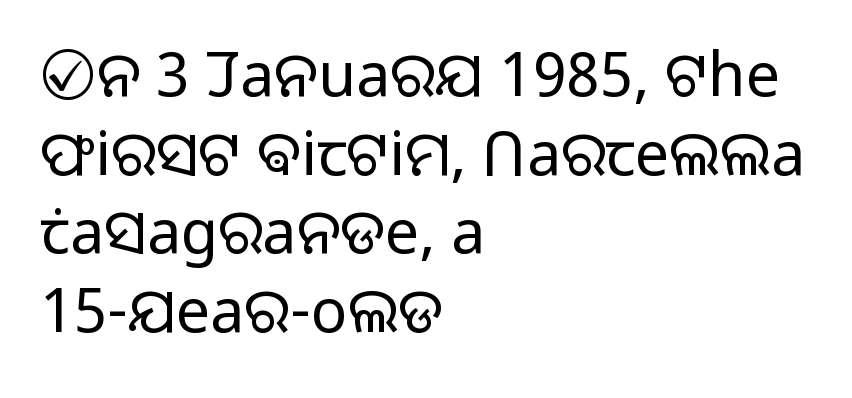
Q: Is the text bold? A: No.
Q: Is the text italic (slanted)? A: No, it is upright.
Q: Is the typeface a serif or a sans-serif typeface? A: Sans-serif.
Q: Is the text underlined? A: No.
Q: How is the paragraph aligned? A: Left-aligned.
Q: Is the spacing between letters normal or unusually wide? A: Normal.
Q: Is the spacing between lines tight, normal or loose? A: Normal.
Q: Width (condensed, normal, or wide)? A: Normal.
Q: Stroke contrast? A: Low.
Q: x-height? A: Medium.
Q: Monospaced? A: No.
